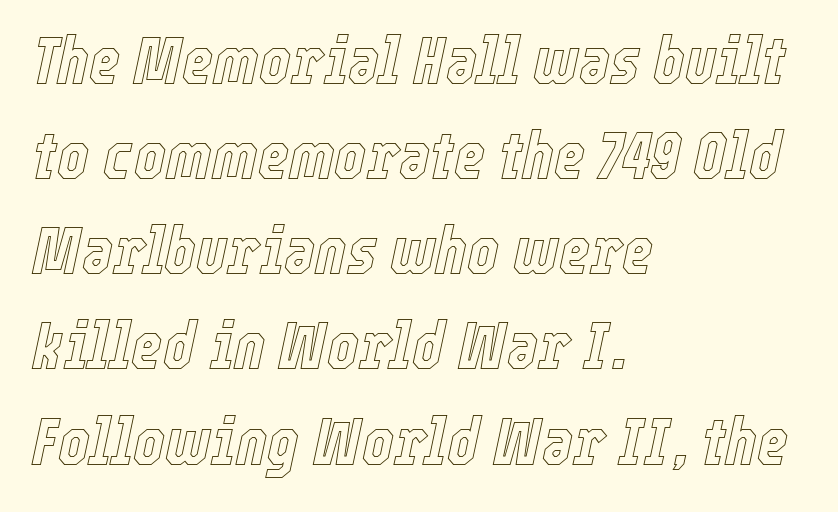
{"italic": "yes", "lean": "right", "slant_degrees": 12, "width": "condensed", "x_height": "medium", "monospaced": "no", "underline": "no", "align": "left", "line_spacing": "normal", "line_spacing_ratio": 1.42, "letter_spacing": "normal", "letter_spacing_em": 0.0, "glyph_px": 67}
